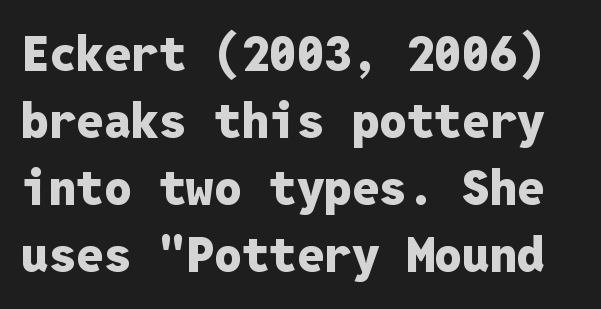
Q: Is the text bold? A: Yes.
Q: Is the text italic (slanted)? A: No, it is upright.
Q: Is the typeface a serif or a sans-serif typeface? A: Sans-serif.
Q: Is the text underlined? A: No.
Q: Is the spacing between letters normal or unusually wide? A: Normal.
Q: Is the spacing between lines tight, normal or loose? A: Normal.
Q: Width (condensed, normal, or wide)? A: Normal.
Q: Stroke contrast? A: Low.
Q: x-height? A: Medium.
Q: Monospaced? A: Yes.
